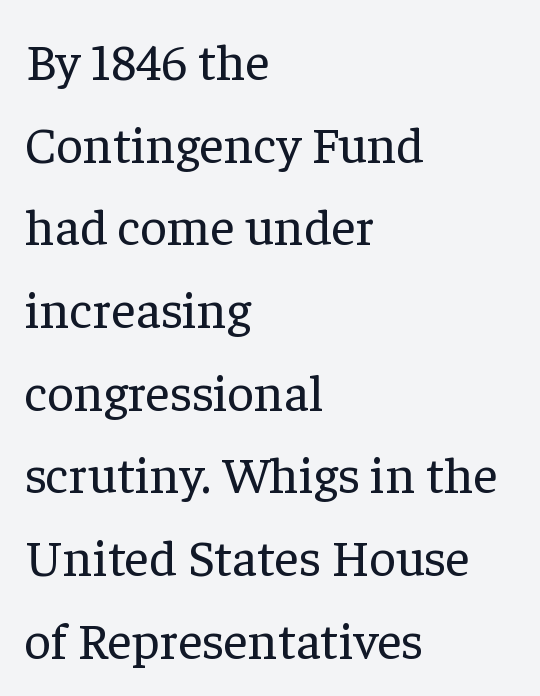
The rag falls on the right side of this text block. Stems here are at most as thick as an everyday book face. Spacing verdict: proportional, widths tailored to each character. Glyph-to-glyph distance matches everyday printed text. Notice how the stems are strictly vertical — no italics here.
